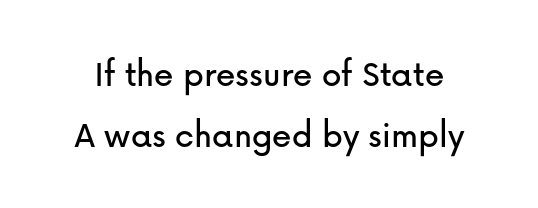
The image shows 39 px sans-serif type, upright; set normal line spacing (1.57x), normal letter spacing, not underlined; low stroke contrast and a medium x-height.
